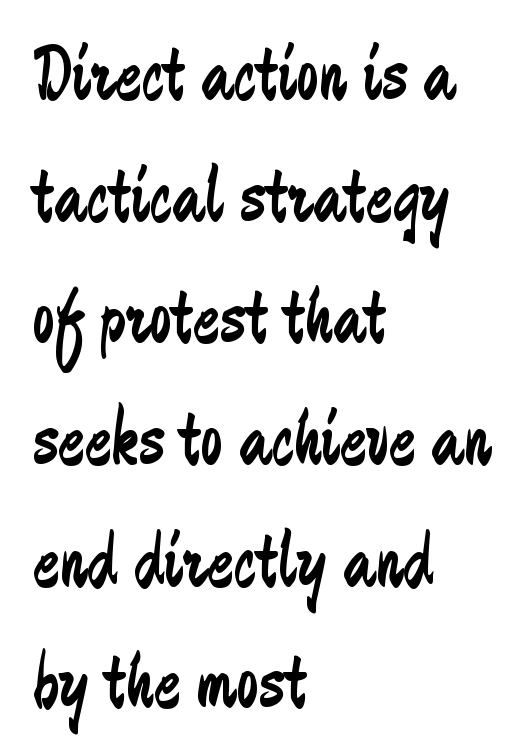
Leading: standard. Honestly, the letter spacing is just normal — you wouldn't notice it. Words float on clear page, feet unadorned. Unbolded letterforms with no extra heft.
